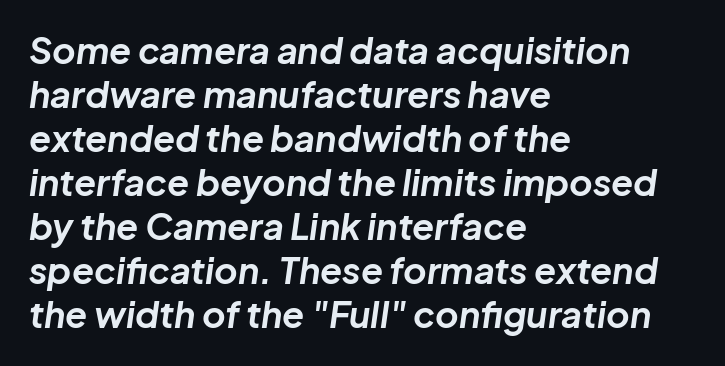
{"italic": "yes", "lean": "right", "slant_degrees": 8, "bold": "yes", "weight": "bold", "width": "normal", "stroke_contrast": "low", "x_height": "medium", "monospaced": "no", "underline": "no", "align": "left", "line_spacing_ratio": 1.22, "letter_spacing": "normal", "letter_spacing_em": 0.0, "glyph_px": 36}
